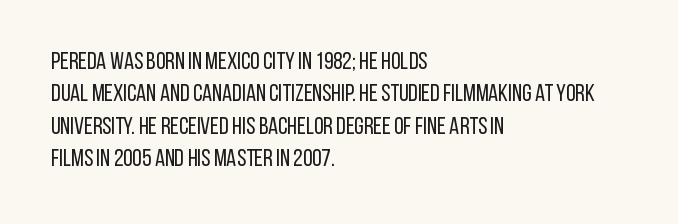
{"italic": "no", "bold": "no", "underline": "no", "align": "left", "line_spacing": "normal", "line_spacing_ratio": 1.35, "letter_spacing": "normal", "letter_spacing_em": 0.0, "glyph_px": 24}
